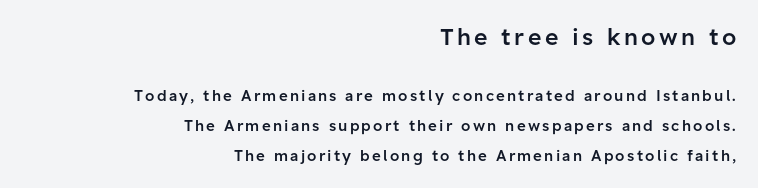
The image shows 23 px text type, upright; set right-aligned, loose line spacing (2.0x), not underlined; the first (top) block is 1.53x larger.
